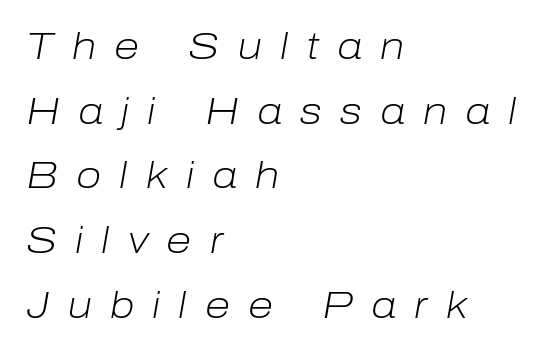
The image shows 37 px light type, italic (leaning right); set left-aligned, line spacing 1.75x, unusually wide letter spacing (+0.49 em), not underlined; low stroke contrast and a medium x-height.
